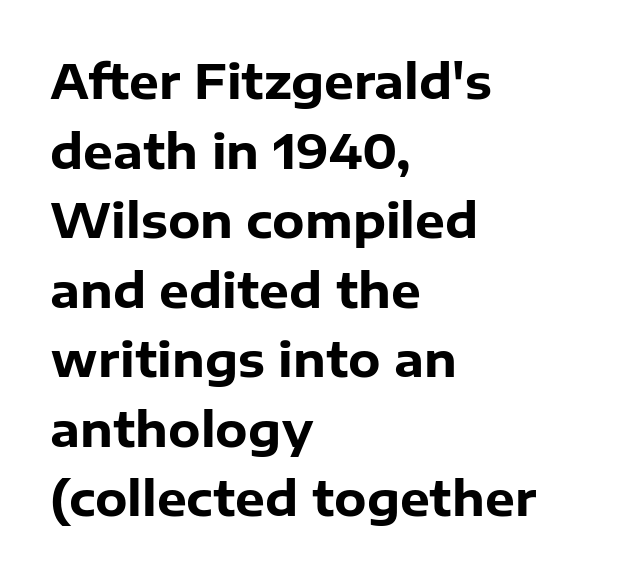
Q: Is the text bold? A: Yes.
Q: Is the text italic (slanted)? A: No, it is upright.
Q: Is the typeface a serif or a sans-serif typeface? A: Sans-serif.
Q: Is the text underlined? A: No.
Q: How is the paragraph aligned? A: Left-aligned.
Q: Is the spacing between letters normal or unusually wide? A: Normal.
Q: Is the spacing between lines tight, normal or loose? A: Normal.
Q: Width (condensed, normal, or wide)? A: Normal.
Q: Stroke contrast? A: Low.
Q: x-height? A: Medium.
Q: Monospaced? A: No.
